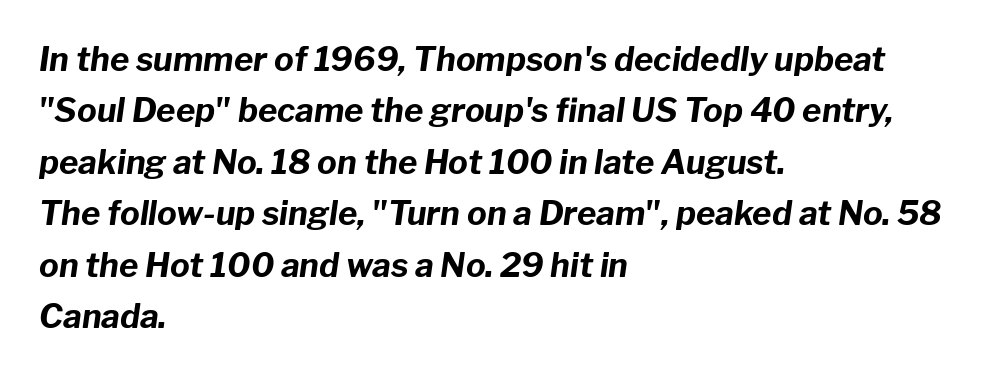
{"italic": "yes", "lean": "right", "slant_degrees": 8, "bold": "yes", "weight": "bold", "width": "normal", "stroke_contrast": "low", "x_height": "medium", "monospaced": "no", "underline": "no", "align": "left", "line_spacing": "normal", "line_spacing_ratio": 1.56, "letter_spacing": "normal", "letter_spacing_em": 0.0, "glyph_px": 33}
